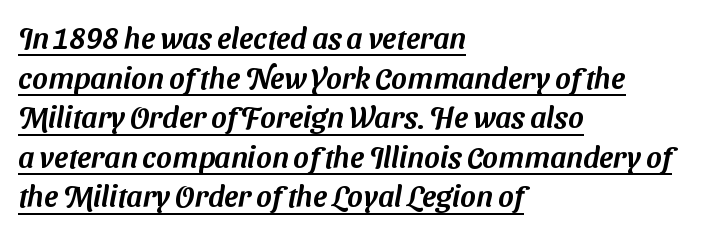
The image shows 30 px sans-serif type; set left-aligned, normal line spacing (1.32x), normal letter spacing, underlined; medium stroke contrast and a medium x-height.
